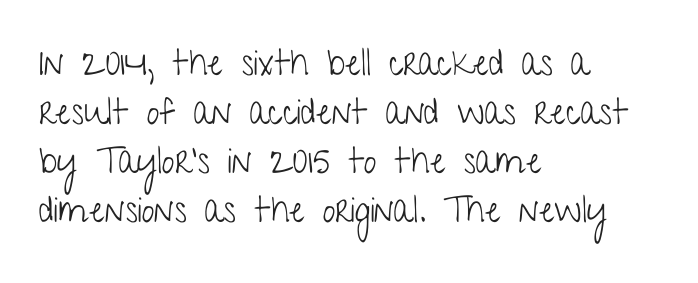
The image shows 36 px light, condensed sans-serif type, upright; set left-aligned, normal line spacing (1.36x), normal letter spacing, not underlined; low stroke contrast and a medium x-height.
